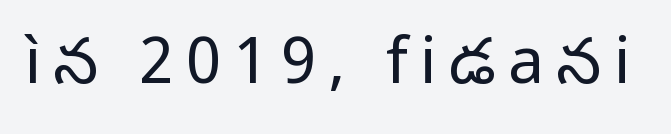
Here the designer chose a conventional face with non-uniform glyph widths. Ordinary non-slanted type is in use. Bare-footed words on every line. No feet cap the strokes, marking this as sans-serif type. On a weight scale, this lands at 450 or below.
